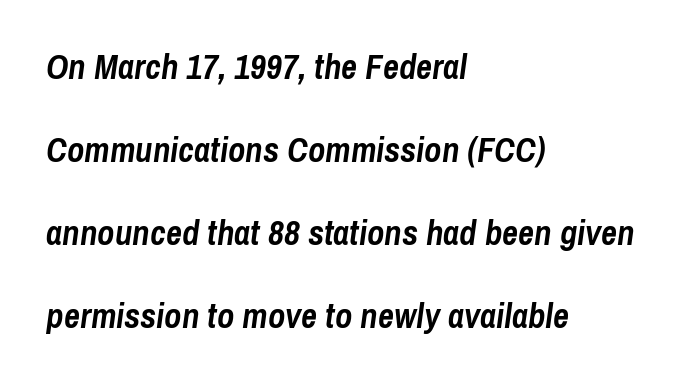
Characters follow at the spacing the type designer built in. The lines in this sample share a left origin and differ only in where they stop. Quick note: underline off. Typesetter's note: full bold, strokes at maximum text heaviness. Think of a printed novel: that variable character pitch is what you see here. Honestly, the rows look like they've been pulled way apart.
